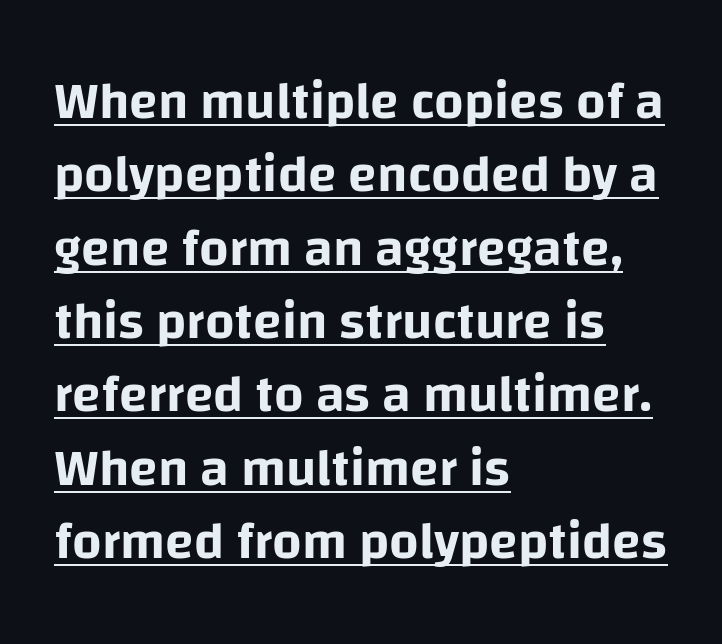
{"serif": "no", "italic": "no", "width": "normal", "stroke_contrast": "low", "x_height": "large", "monospaced": "no", "underline": "yes", "align": "left", "line_spacing": "normal", "line_spacing_ratio": 1.41, "letter_spacing": "normal", "letter_spacing_em": 0.0, "glyph_px": 52}
